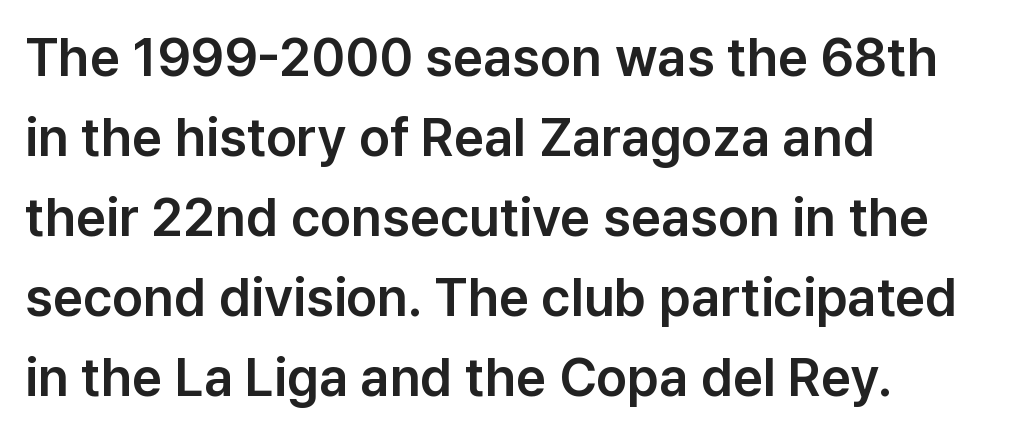
These lines sit exactly where default settings would place them. Ordinary non-slanted type is in use. Typeset ragged right — the left edge is the straight one. Examine the stroke ends and you'll find no serifs. Tracking value appears to be zero — textbook default spacing.
